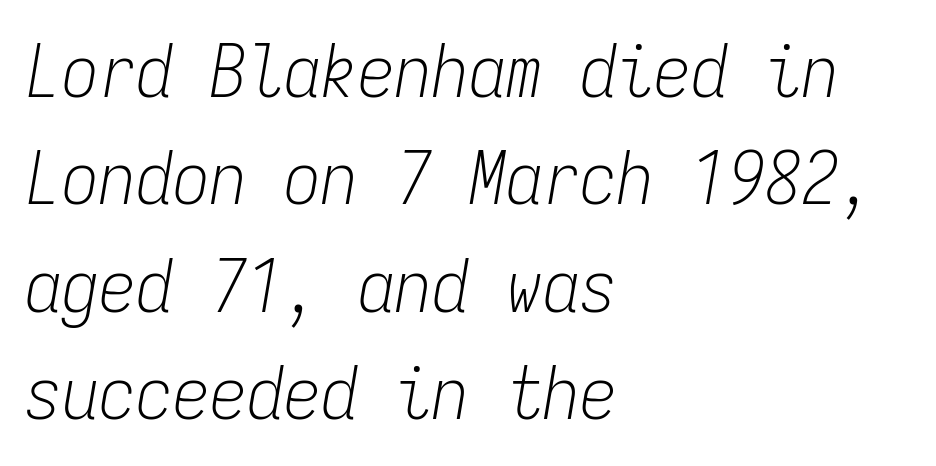
Q: Is the text bold? A: No.
Q: Is the text italic (slanted)? A: Yes, it leans right by about 9 degrees.
Q: Is the text underlined? A: No.
Q: How is the paragraph aligned? A: Left-aligned.
Q: Is the spacing between letters normal or unusually wide? A: Normal.
Q: Is the spacing between lines tight, normal or loose? A: Normal.
Q: Width (condensed, normal, or wide)? A: Condensed.
Q: Stroke contrast? A: Low.
Q: x-height? A: Medium.
Q: Monospaced? A: Yes.
